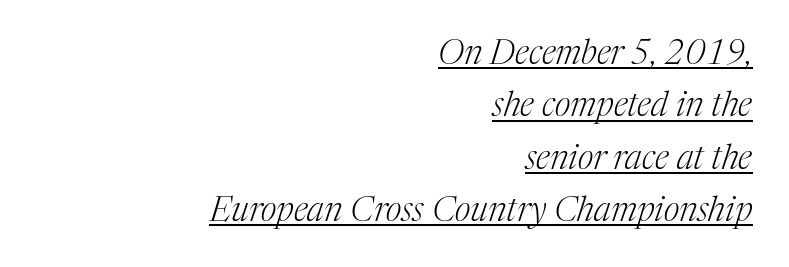
{"serif": "yes", "italic": "yes", "lean": "right", "slant_degrees": 17, "bold": "no", "weight": "light", "width": "normal", "stroke_contrast": "medium", "x_height": "medium", "monospaced": "no", "underline": "yes", "align": "right", "line_spacing": "normal", "line_spacing_ratio": 1.54, "letter_spacing": "normal", "letter_spacing_em": 0.0, "glyph_px": 34}
